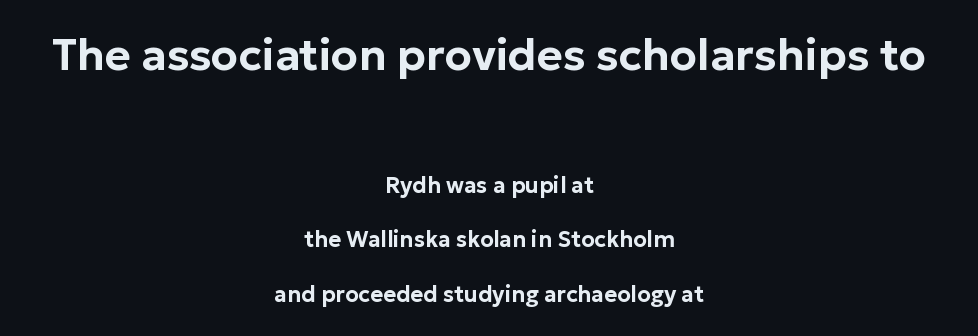
There is no visible air inserted between adjacent glyphs. Line starts and ends both wander, symmetrically. Just letters on the line, the space beneath them empty. Is this a fixed-width face? No — the glyphs have proportional, varying widths. Nope, no serifs anywhere on these letters.
